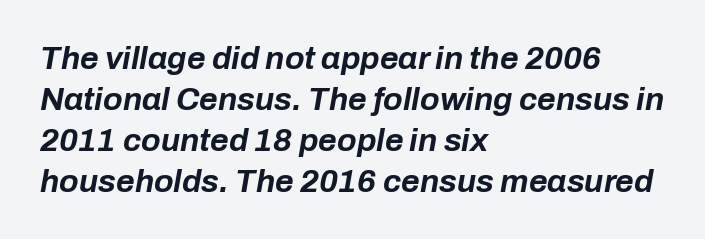
Q: Is the text bold? A: Yes.
Q: Is the text italic (slanted)? A: Yes, it leans right by about 10 degrees.
Q: Is the text underlined? A: No.
Q: How is the paragraph aligned? A: Left-aligned.
Q: Is the spacing between letters normal or unusually wide? A: Normal.
Q: Is the spacing between lines tight, normal or loose? A: Normal.
Q: Width (condensed, normal, or wide)? A: Normal.
Q: Stroke contrast? A: Low.
Q: x-height? A: Medium.
Q: Monospaced? A: No.
